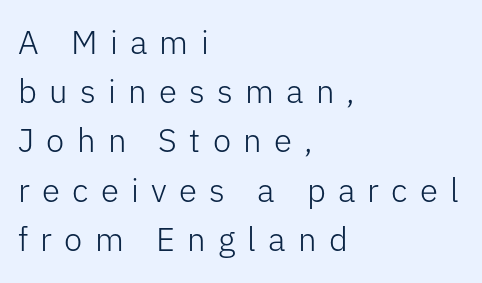
{"serif": "no", "italic": "no", "bold": "no", "weight": "light", "width": "normal", "stroke_contrast": "low", "x_height": "medium", "monospaced": "no", "underline": "no", "align": "left", "line_spacing": "normal", "line_spacing_ratio": 1.49, "letter_spacing": "wide", "letter_spacing_em": 0.37, "glyph_px": 33}
